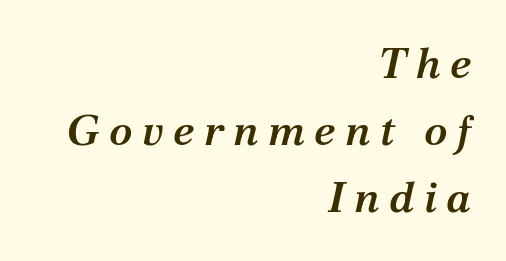
The image shows 43 px semibold serif type, italic (leaning right); set right-aligned, normal line spacing (1.56x), unusually wide letter spacing (+0.22 em), not underlined; medium stroke contrast and a medium x-height.
